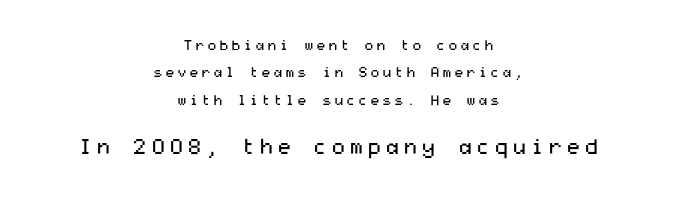
{"italic": "no", "bold": "no", "underline": "no", "align": "center", "line_spacing": "loose", "line_spacing_ratio": 1.95, "larger_block": "second", "size_ratio": 1.5, "glyph_px": 21}
